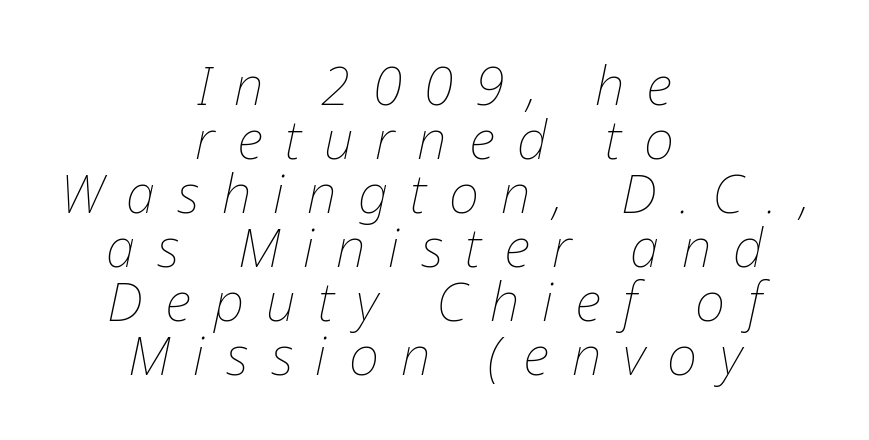
The image shows 53 px thin type, italic (leaning right); set centered, tight line spacing (1.02x), unusually wide letter spacing (+0.42 em), not underlined; low stroke contrast and a medium x-height.
